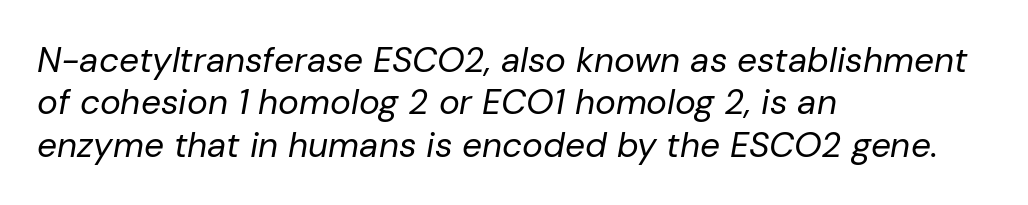
Q: Is the text bold? A: No.
Q: Is the text italic (slanted)? A: Yes, it leans right by about 10 degrees.
Q: Is the text underlined? A: No.
Q: How is the paragraph aligned? A: Left-aligned.
Q: Is the spacing between letters normal or unusually wide? A: Normal.
Q: Width (condensed, normal, or wide)? A: Normal.
Q: Stroke contrast? A: Low.
Q: x-height? A: Medium.
Q: Monospaced? A: No.
